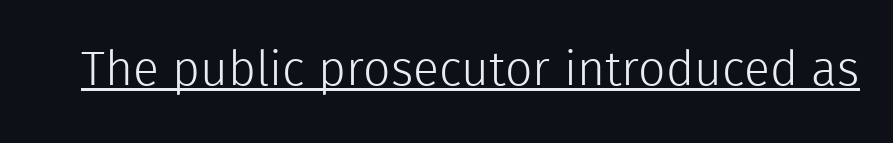
Stroke mass is kept to a normal reading level or below. A typesetter would call this proportional, since set widths differ per character. Nothing sits at the stroke ends, so this counts as sans-serif. Posture: upright roman.
